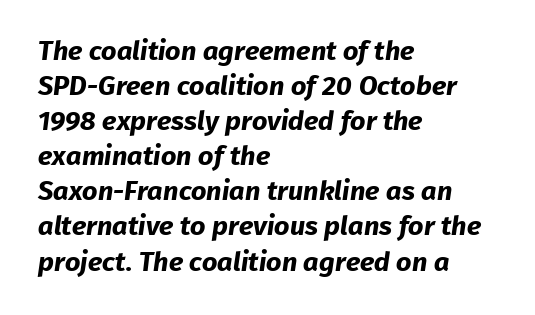
{"bold": "yes", "underline": "no", "align": "left", "line_spacing": "normal", "line_spacing_ratio": 1.3, "letter_spacing": "normal", "letter_spacing_em": 0.0, "glyph_px": 27}
